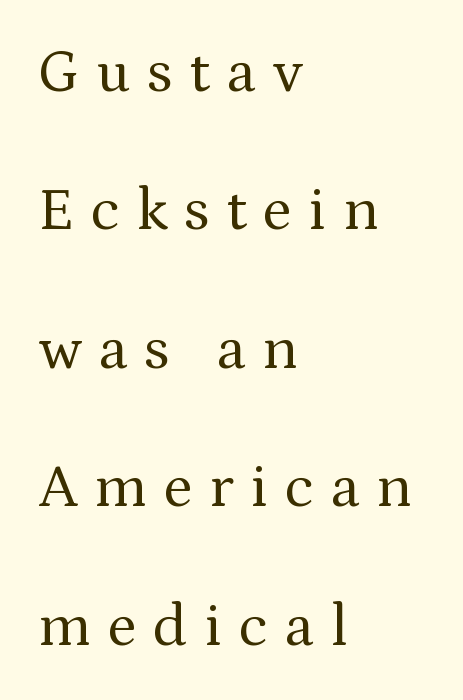
{"serif": "yes", "italic": "no", "bold": "no", "weight": "regular", "width": "normal", "stroke_contrast": "medium", "x_height": "medium", "monospaced": "no", "underline": "no", "align": "left", "line_spacing": "loose", "line_spacing_ratio": 2.27, "letter_spacing": "wide", "letter_spacing_em": 0.27, "glyph_px": 61}
